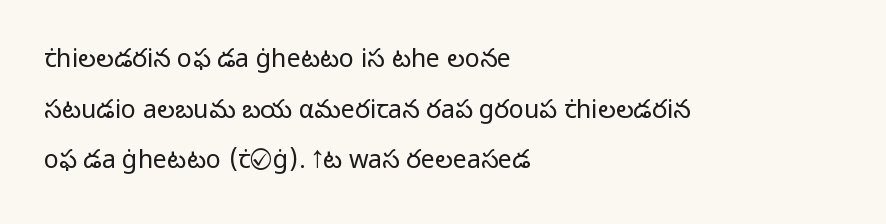
{"italic": "no", "bold": "no", "underline": "no", "align": "left", "line_spacing": "loose", "line_spacing_ratio": 2.03, "letter_spacing": "normal", "letter_spacing_em": 0.0, "glyph_px": 25}
